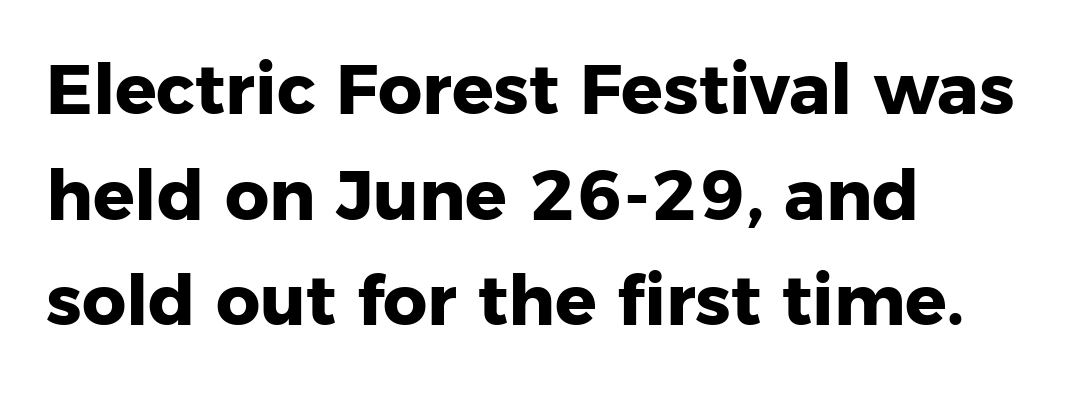
{"serif": "no", "italic": "no", "bold": "yes", "weight": "heavy", "width": "normal", "stroke_contrast": "low", "x_height": "medium", "monospaced": "no", "underline": "no", "align": "left", "line_spacing": "normal", "line_spacing_ratio": 1.53, "letter_spacing": "normal", "letter_spacing_em": 0.0, "glyph_px": 69}
